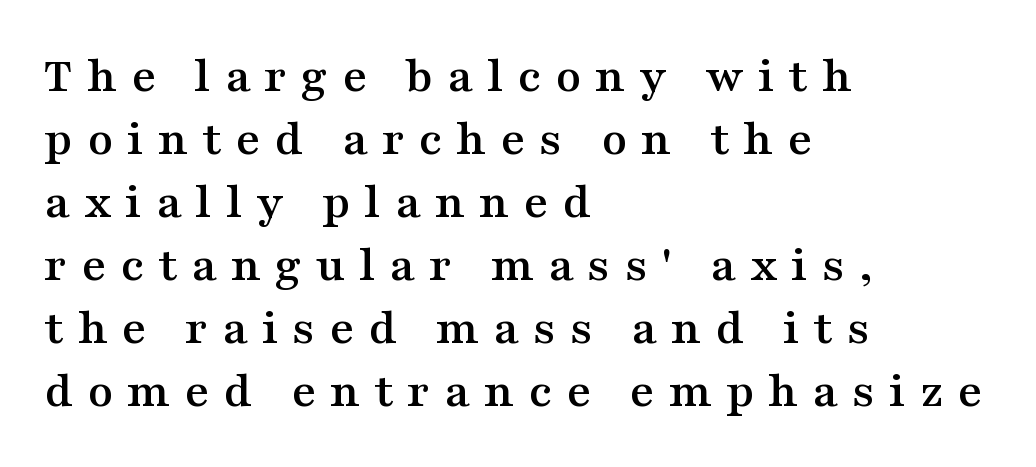
Note: serifs present on the glyphs. Check under the words: just untouched page. A classic flush-left, rag-right setting is used for this passage. The rendering inserts visible extra space after every character. Looks like regular typesetting: each glyph gets only the width it needs. When letters stand straight like this, we call the style roman or upright.
